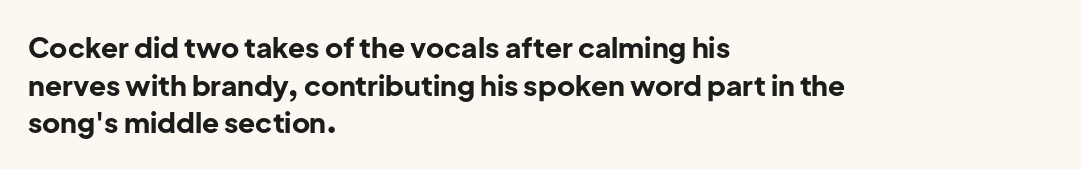
Q: Is the text bold? A: Yes.
Q: Is the text italic (slanted)? A: No, it is upright.
Q: Is the typeface a serif or a sans-serif typeface? A: Sans-serif.
Q: Is the text underlined? A: No.
Q: How is the paragraph aligned? A: Left-aligned.
Q: Is the spacing between letters normal or unusually wide? A: Normal.
Q: Is the spacing between lines tight, normal or loose? A: Normal.
Q: Width (condensed, normal, or wide)? A: Normal.
Q: Stroke contrast? A: Low.
Q: x-height? A: Medium.
Q: Monospaced? A: No.
